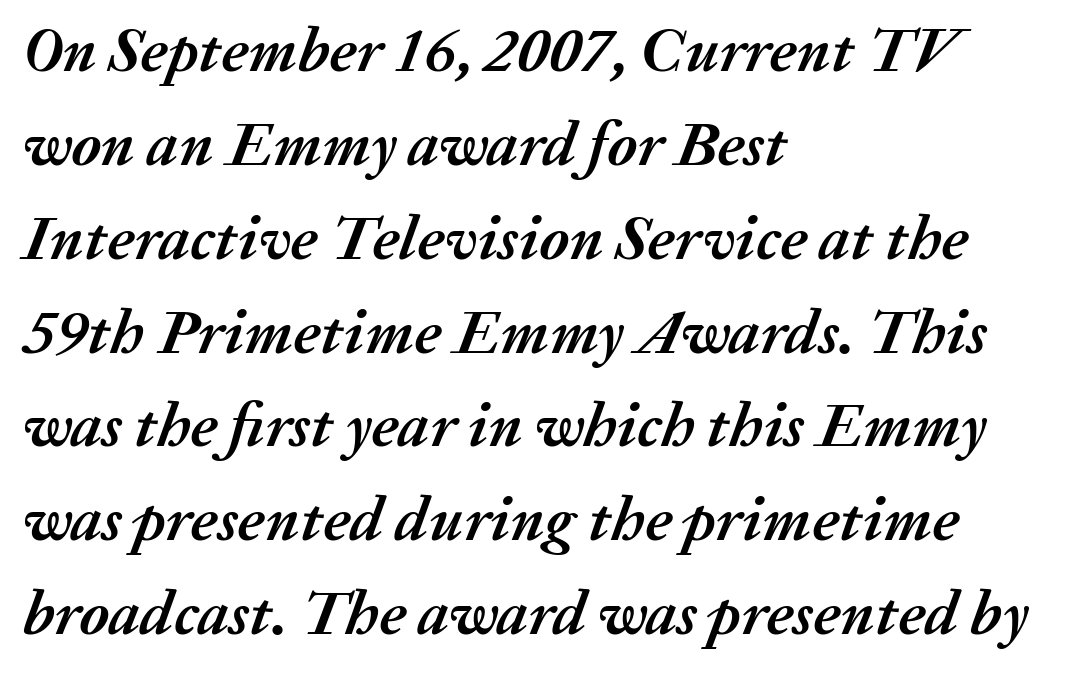
The image shows 63 px semibold type, italic (leaning right); set left-aligned, normal line spacing (1.49x), normal letter spacing, not underlined; medium stroke contrast and a medium x-height.
